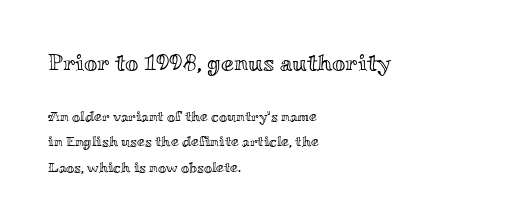
The image shows 23 px text type, upright; set left-aligned, line spacing 1.81x, normal letter spacing, not underlined; the first (top) block is 1.64x larger.
